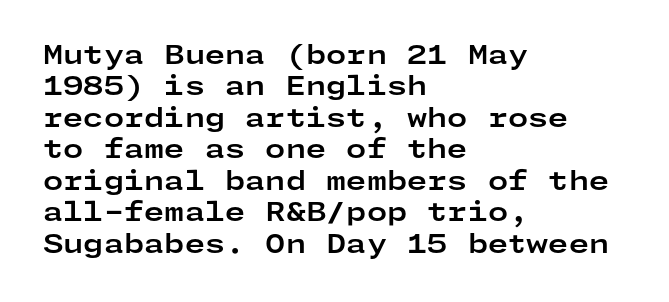
{"italic": "no", "bold": "yes", "underline": "no", "align": "left", "line_spacing_ratio": 1.21, "letter_spacing": "normal", "letter_spacing_em": 0.0, "glyph_px": 26}
